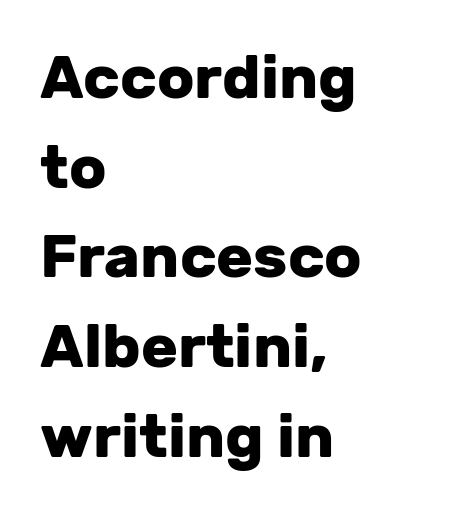
Does the leading feel generous? No, just average. The letters advance in unequal steps, a hallmark of proportional type. The letterforms sit shoulder to shoulder at normal distance. The foot of each line stays bare and open. Classification — sans serif.
